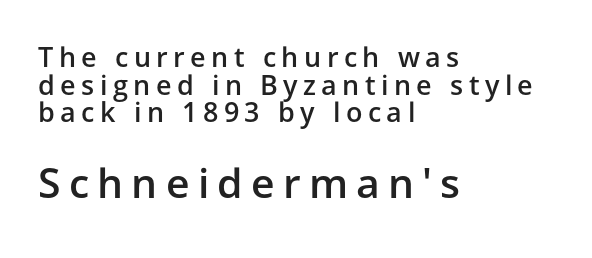
Q: Is the text bold? A: Semi-bold.
Q: Is the text italic (slanted)? A: No, it is upright.
Q: Is the typeface a serif or a sans-serif typeface? A: Sans-serif.
Q: Is the text underlined? A: No.
Q: How is the paragraph aligned? A: Left-aligned.
Q: Is the spacing between letters normal or unusually wide? A: Unusually wide.
Q: Is the spacing between lines tight, normal or loose? A: Tight.
Q: Which block of text is set in a larger size, the first (top) or the second (bottom)? A: The second (bottom) one.
Q: Width (condensed, normal, or wide)? A: Normal.
Q: Stroke contrast? A: Low.
Q: x-height? A: Medium.
Q: Monospaced? A: No.
